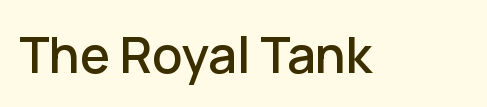
The image shows 50 px sans-serif type, upright; set normal letter spacing, not underlined; low stroke contrast and a medium x-height.
